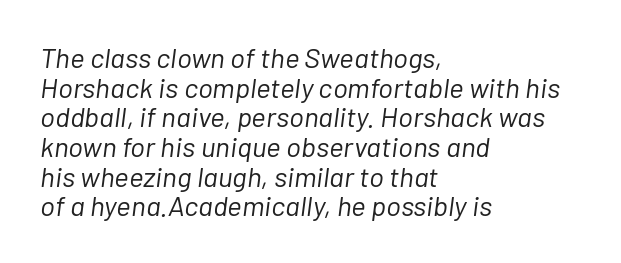
Q: Is the text bold? A: No.
Q: Is the text italic (slanted)? A: Yes, it leans right by about 7 degrees.
Q: Is the text underlined? A: No.
Q: How is the paragraph aligned? A: Left-aligned.
Q: Is the spacing between letters normal or unusually wide? A: Normal.
Q: Is the spacing between lines tight, normal or loose? A: Tight.
Q: Width (condensed, normal, or wide)? A: Normal.
Q: Stroke contrast? A: Low.
Q: x-height? A: Medium.
Q: Monospaced? A: No.
